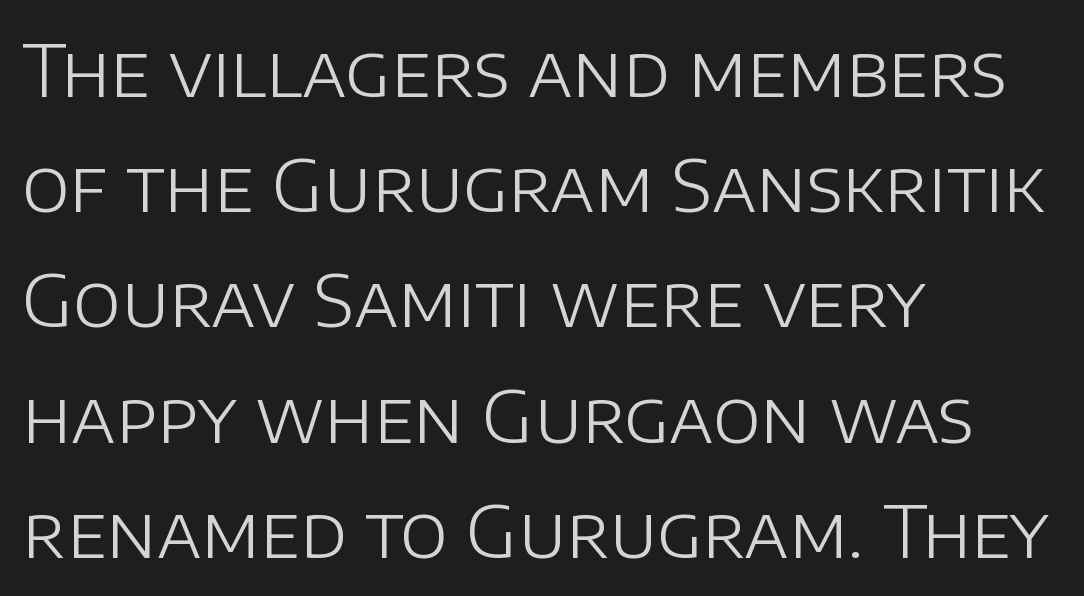
The image shows 72 px light sans-serif type, upright; set left-aligned, normal line spacing (1.6x), normal letter spacing, not underlined; low stroke contrast and a large x-height.
